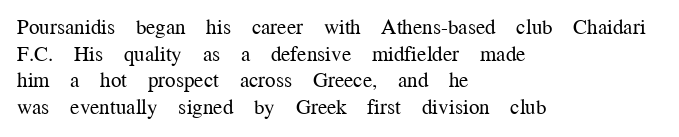
Summary of weight: not heavy and not bold. The vertical gap from one line to the next is medium. The type is set solid horizontally, with unmodified tracking. No italicization has been applied; the sample stays upright. The paragraph shown leans on its left margin. The gap between lines stays unmarked.
